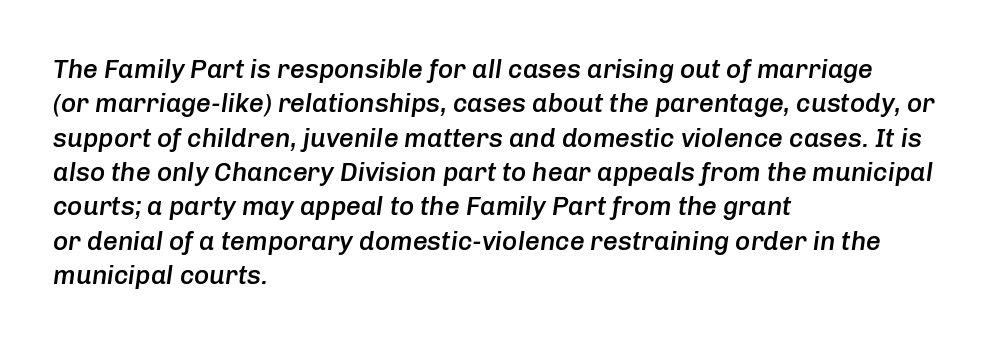
Q: Is the text bold? A: Semi-bold.
Q: Is the text italic (slanted)? A: Yes, it leans right by about 8 degrees.
Q: Is the text underlined? A: No.
Q: How is the paragraph aligned? A: Left-aligned.
Q: Is the spacing between letters normal or unusually wide? A: Normal.
Q: Is the spacing between lines tight, normal or loose? A: Normal.
